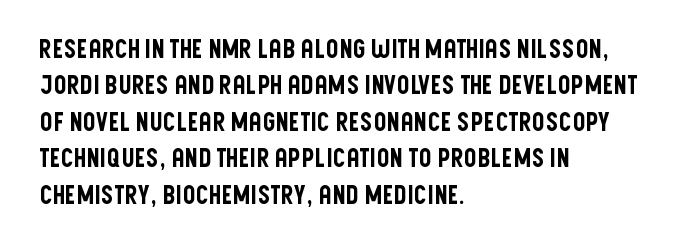
{"italic": "no", "underline": "no", "align": "left", "line_spacing": "normal", "line_spacing_ratio": 1.46, "letter_spacing": "normal", "letter_spacing_em": 0.0, "glyph_px": 25}
